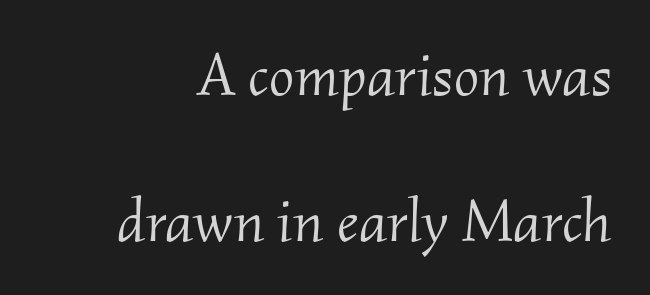
The image shows 60 px light serif type, italic (leaning right); set loose line spacing (2.43x), normal letter spacing, not underlined; medium stroke contrast and a small x-height.
